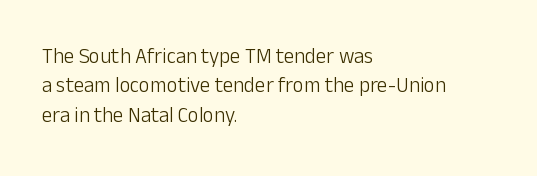
{"italic": "no", "bold": "no", "underline": "no", "align": "left", "line_spacing": "normal", "line_spacing_ratio": 1.4, "letter_spacing": "normal", "letter_spacing_em": 0.0, "glyph_px": 21}
